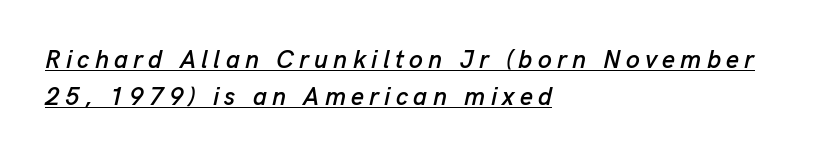
When letters slant like this, we call the style italic. Each line of the rendering has a horizontal stroke beneath the glyphs. One glance says typical: line gaps are just what's usual. This rendering uses left alignment, leaving the right contour irregular.
